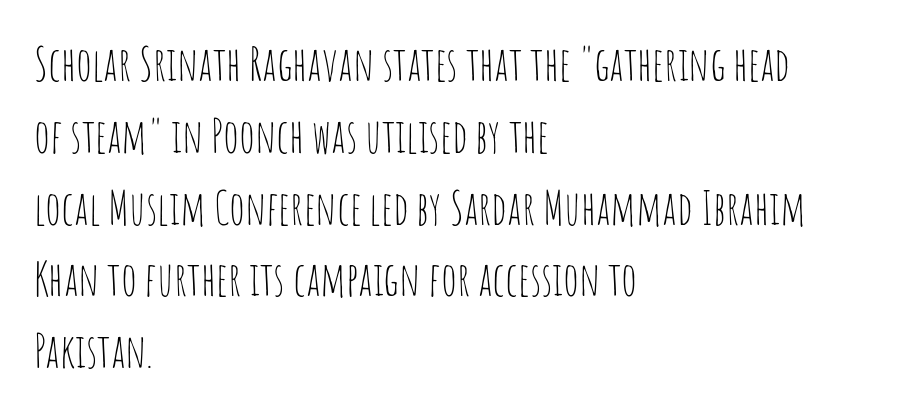
The image shows 46 px thin, condensed sans-serif type, upright; set left-aligned, normal line spacing (1.56x), normal letter spacing, not underlined; low stroke contrast and a large x-height.
